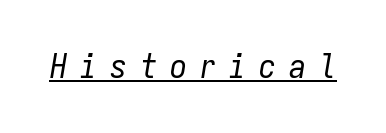
{"italic": "yes", "lean": "right", "slant_degrees": 9, "bold": "no", "weight": "regular", "width": "condensed", "stroke_contrast": "low", "x_height": "medium", "monospaced": "yes", "underline": "yes", "letter_spacing": "wide", "letter_spacing_em": 0.38, "glyph_px": 34}
